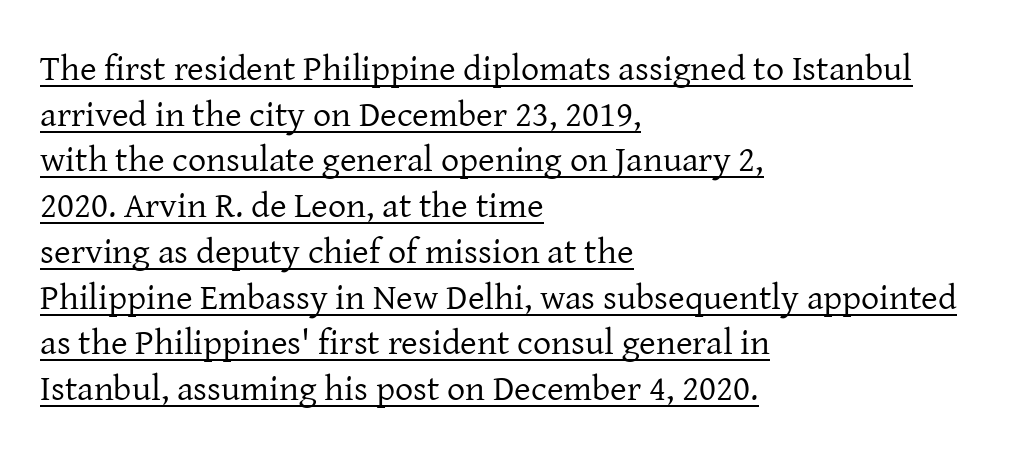
Q: Is the text bold? A: No.
Q: Is the text italic (slanted)? A: No, it is upright.
Q: Is the typeface a serif or a sans-serif typeface? A: Serif.
Q: Is the text underlined? A: Yes.
Q: How is the paragraph aligned? A: Left-aligned.
Q: Is the spacing between letters normal or unusually wide? A: Normal.
Q: Is the spacing between lines tight, normal or loose? A: Normal.
Q: Width (condensed, normal, or wide)? A: Normal.
Q: Stroke contrast? A: Low.
Q: x-height? A: Medium.
Q: Monospaced? A: No.
